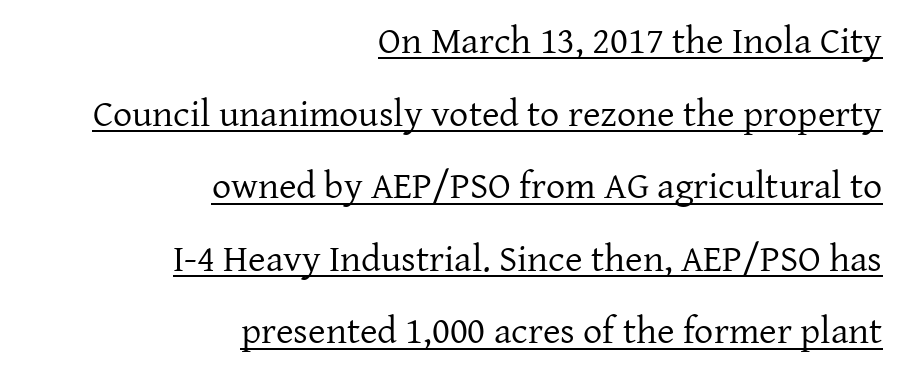
Q: Is the text bold? A: No.
Q: Is the text italic (slanted)? A: No, it is upright.
Q: Is the typeface a serif or a sans-serif typeface? A: Serif.
Q: Is the text underlined? A: Yes.
Q: How is the paragraph aligned? A: Right-aligned.
Q: Is the spacing between letters normal or unusually wide? A: Normal.
Q: Is the spacing between lines tight, normal or loose? A: Loose.
Q: Width (condensed, normal, or wide)? A: Normal.
Q: Stroke contrast? A: Low.
Q: x-height? A: Medium.
Q: Monospaced? A: No.
